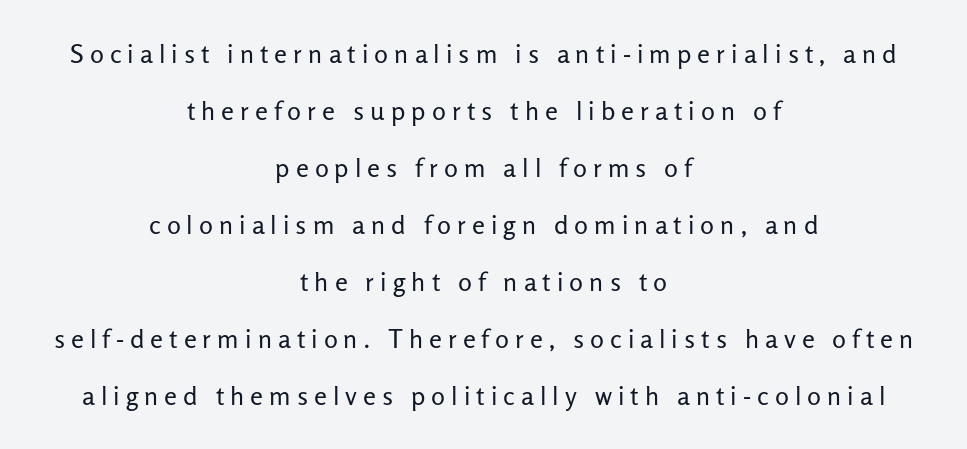
Q: Is the text bold? A: No.
Q: Is the text italic (slanted)? A: No, it is upright.
Q: Is the text underlined? A: No.
Q: How is the paragraph aligned? A: Centered.
Q: Is the spacing between letters normal or unusually wide? A: Unusually wide.
Q: Is the spacing between lines tight, normal or loose? A: Loose.
